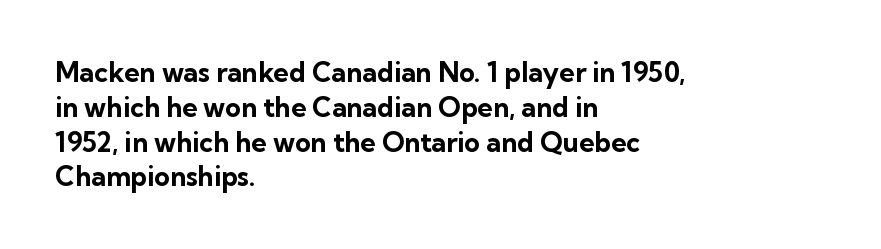
The words here are not underlined. Style check: upright. Typesetter's note: full bold, strokes at maximum text heaviness. Left-aligned paragraph, ragged on the right. One glance says typical: line gaps are just what's usual. Look at the tracking — it's just the regular setting, nothing added.
